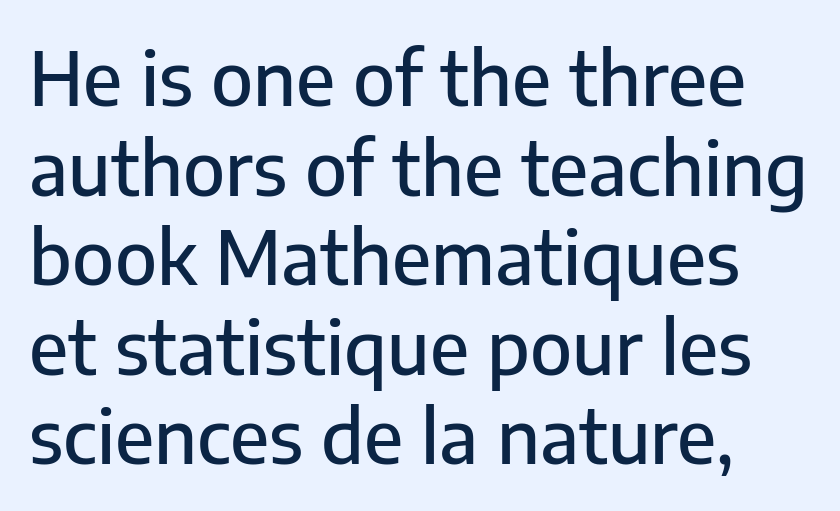
The image shows 74 px sans-serif type, upright; set line spacing 1.21x, normal letter spacing, not underlined; low stroke contrast and a medium x-height.
